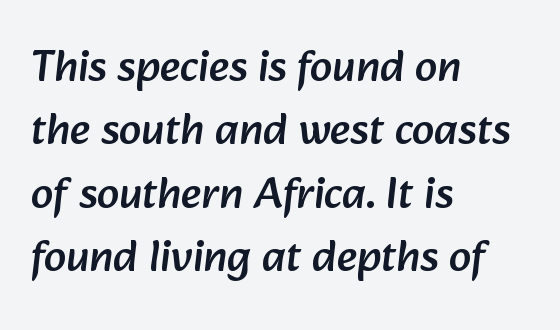
{"serif": "no", "width": "normal", "stroke_contrast": "low", "x_height": "medium", "monospaced": "no", "underline": "no", "align": "left", "line_spacing": "normal", "line_spacing_ratio": 1.41, "letter_spacing": "normal", "letter_spacing_em": 0.0, "glyph_px": 45}
